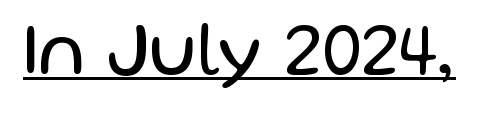
{"serif": "no", "italic": "no", "bold": "no", "weight": "regular", "width": "normal", "stroke_contrast": "low", "x_height": "medium", "monospaced": "no", "underline": "yes", "letter_spacing": "normal", "letter_spacing_em": 0.0, "glyph_px": 77}
